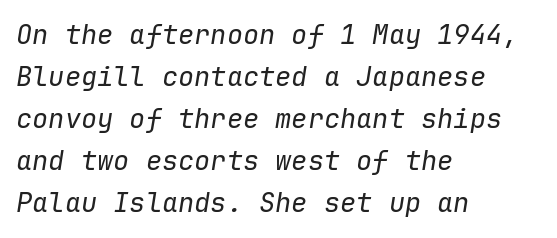
{"italic": "yes", "lean": "right", "slant_degrees": 9, "bold": "no", "underline": "no", "align": "left", "line_spacing": "normal", "line_spacing_ratio": 1.56, "letter_spacing": "normal", "letter_spacing_em": 0.0, "glyph_px": 27}
